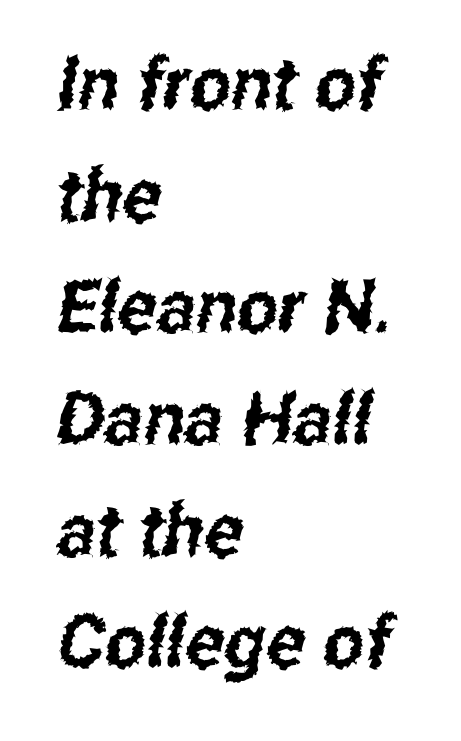
Every row of glyphs begins at an identical x-position on the left. This sample has the flowing, uneven cadence of proportional lettering. This sample uses a sans-serif face. Words float on clear page, feet unadorned. Is there much room between lines? A standard amount, neither cramped nor airy. The letters sit at their default tracking, neither squeezed nor spread.
